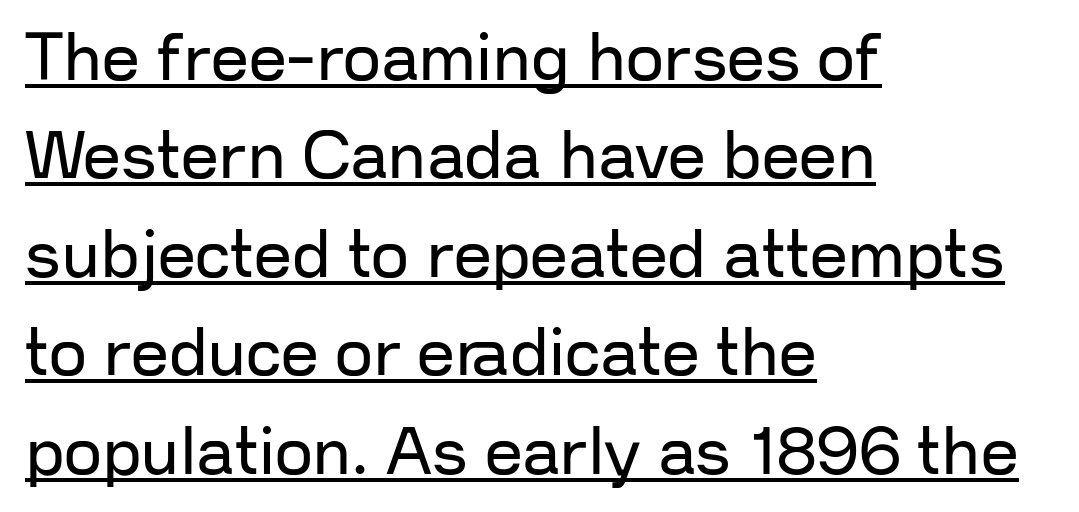
{"serif": "no", "italic": "no", "bold": "no", "weight": "regular", "width": "normal", "stroke_contrast": "low", "x_height": "medium", "monospaced": "no", "underline": "yes", "align": "left", "line_spacing": "normal", "line_spacing_ratio": 1.47, "letter_spacing": "normal", "letter_spacing_em": 0.0, "glyph_px": 67}
